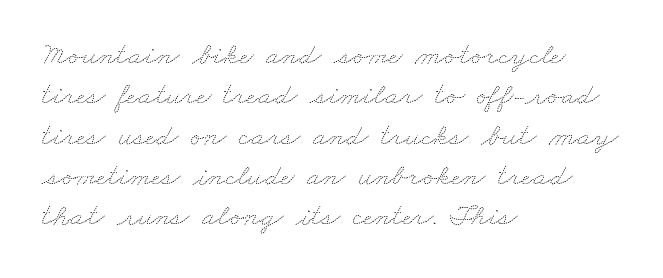
{"bold": "no", "weight": "thin", "width": "wide", "stroke_contrast": "medium", "x_height": "small", "monospaced": "no", "underline": "no", "align": "left", "line_spacing": "normal", "line_spacing_ratio": 1.3, "letter_spacing": "normal", "letter_spacing_em": 0.0, "glyph_px": 31}
